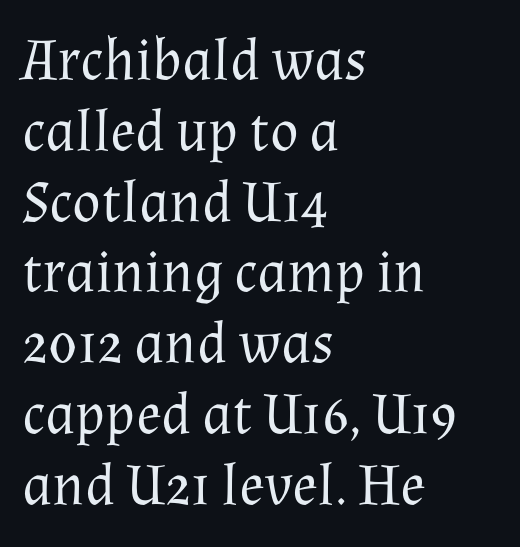
The image shows 59 px regular-weight serif type, upright; set left-aligned, line spacing 1.2x, normal letter spacing, not underlined; medium stroke contrast and a medium x-height.
